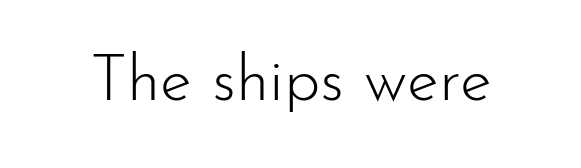
{"serif": "no", "italic": "no", "bold": "no", "weight": "light", "width": "normal", "stroke_contrast": "low", "x_height": "small", "monospaced": "no", "underline": "no", "letter_spacing": "normal", "letter_spacing_em": 0.0, "glyph_px": 65}
